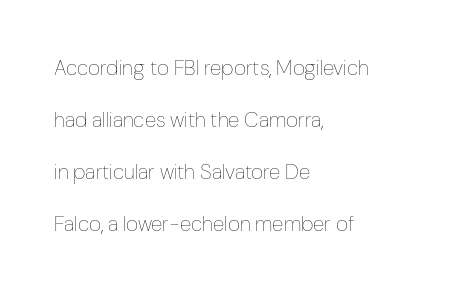
The image shows 21 px text type, upright; set left-aligned, loose line spacing (2.47x), normal letter spacing, not underlined.
